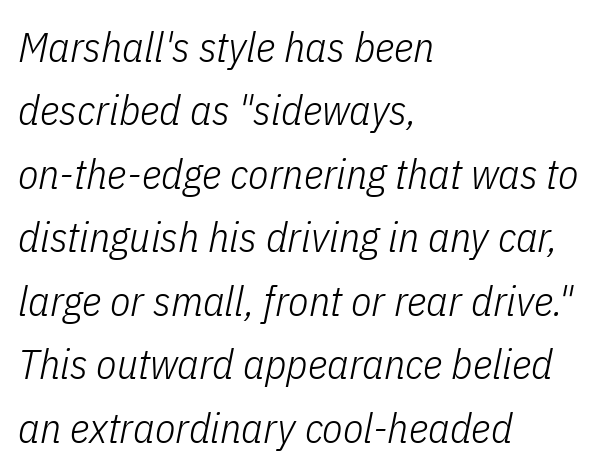
{"italic": "yes", "lean": "right", "slant_degrees": 11, "bold": "no", "weight": "light", "width": "condensed", "stroke_contrast": "low", "x_height": "medium", "monospaced": "no", "underline": "no", "align": "left", "line_spacing": "normal", "line_spacing_ratio": 1.51, "letter_spacing": "normal", "letter_spacing_em": 0.0, "glyph_px": 42}
